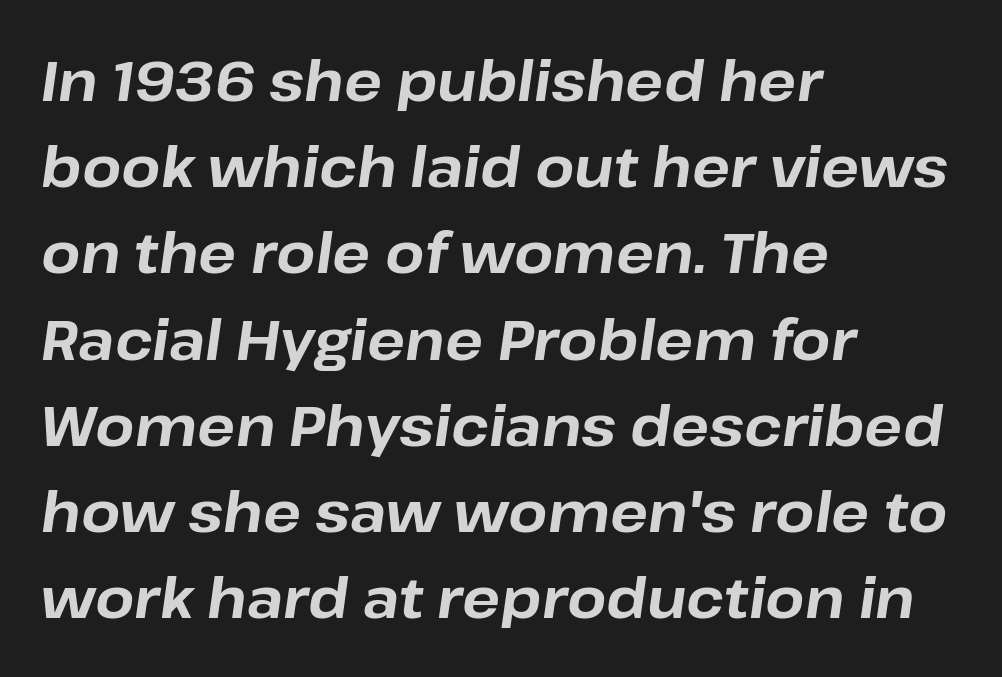
The image shows 56 px bold type, italic (leaning right); set left-aligned, normal line spacing (1.54x), normal letter spacing, not underlined; low stroke contrast and a medium x-height.
